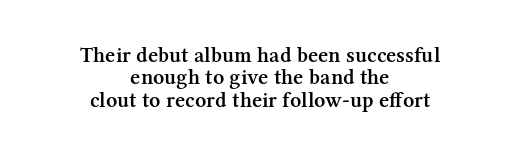
Is there much room between lines? No — they nearly touch. Words appear dense and cohesive because spacing is normal. Summary of weight: moderately heavy, a semibold. Which margin do the lines hug? Neither — every line sits in the middle. Nope, not italic — everything's standing straight. The foot of each line stays bare and open.
